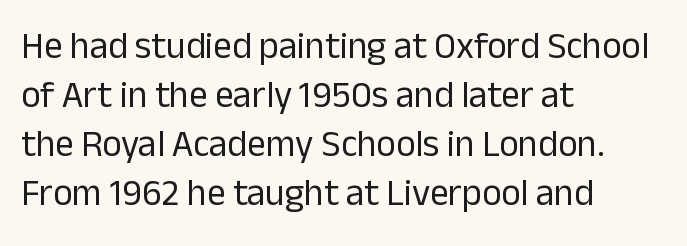
Q: Is the text bold? A: No.
Q: Is the text italic (slanted)? A: No, it is upright.
Q: Is the typeface a serif or a sans-serif typeface? A: Sans-serif.
Q: Is the text underlined? A: No.
Q: How is the paragraph aligned? A: Left-aligned.
Q: Is the spacing between letters normal or unusually wide? A: Normal.
Q: Is the spacing between lines tight, normal or loose? A: Normal.
Q: Width (condensed, normal, or wide)? A: Normal.
Q: Stroke contrast? A: Low.
Q: x-height? A: Medium.
Q: Monospaced? A: No.
